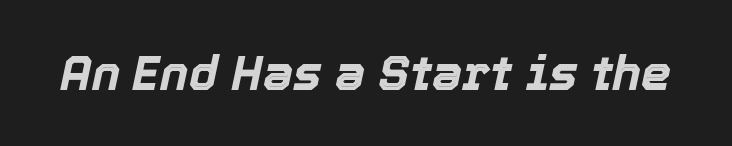
{"italic": "yes", "lean": "right", "slant_degrees": 12, "bold": "yes", "weight": "bold", "width": "normal", "x_height": "medium", "monospaced": "no", "underline": "no", "letter_spacing": "normal", "letter_spacing_em": 0.0, "glyph_px": 48}
